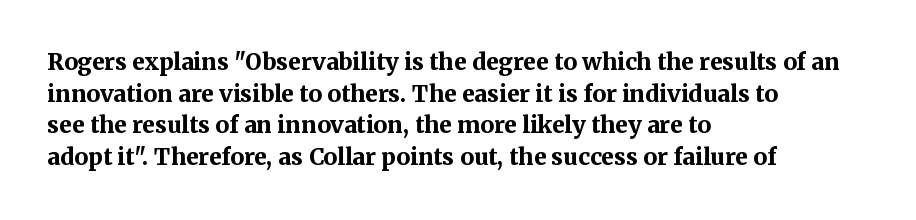
The lines are quadded left. Regular leading. Nothing unusual about the tracking: characters are spaced as the font intends. The font is running at its bold setting. Tall strokes in this sample are plumb rather than angled.
